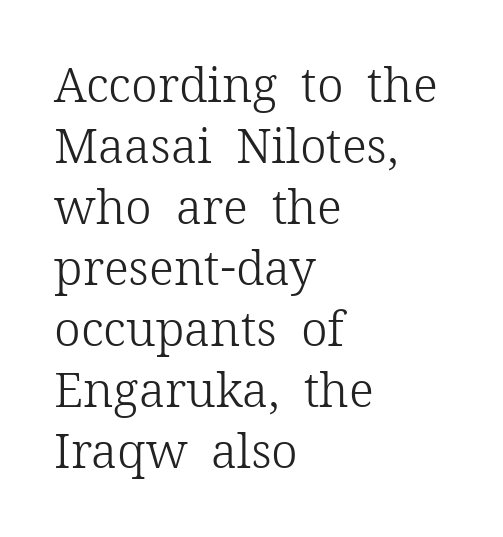
{"serif": "yes", "italic": "no", "bold": "no", "weight": "light", "width": "normal", "stroke_contrast": "low", "x_height": "medium", "monospaced": "no", "underline": "no", "align": "left", "line_spacing": "normal", "line_spacing_ratio": 1.27, "letter_spacing": "normal", "letter_spacing_em": 0.0, "glyph_px": 48}
